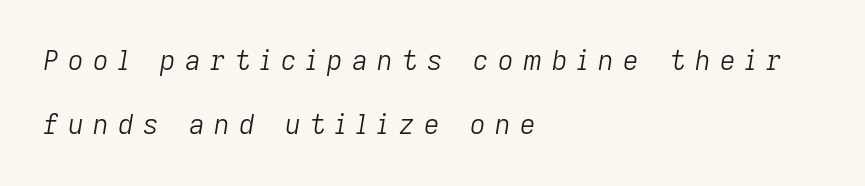
No word sits above an underline. Display-style spreading of the glyphs; the letterfit is very open. Horizontally, the lines are justified to the leading edge only. Notice how the stems are inclined rather than vertical — that's the hallmark of italics. Honestly, the rows look like they've been pulled way apart.
